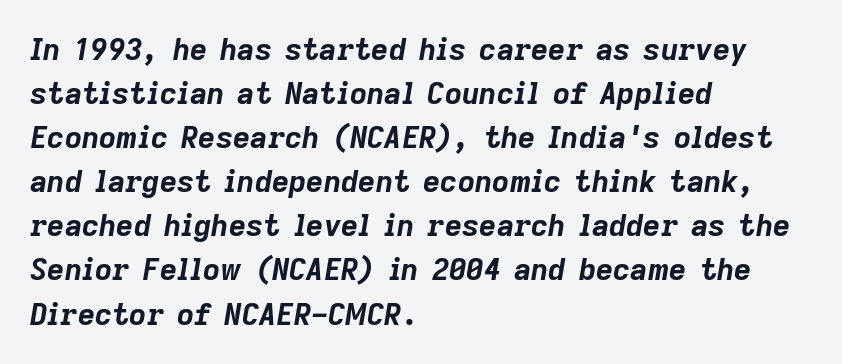
{"italic": "yes", "lean": "right", "slant_degrees": 9, "bold": "yes", "weight": "bold", "width": "normal", "stroke_contrast": "low", "x_height": "medium", "monospaced": "no", "underline": "no", "align": "left", "line_spacing": "normal", "line_spacing_ratio": 1.47, "letter_spacing": "normal", "letter_spacing_em": 0.0, "glyph_px": 30}
